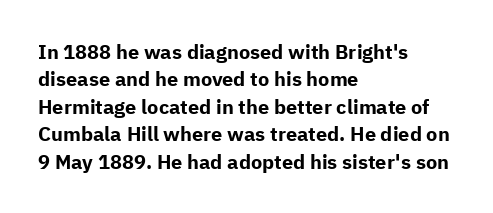
Q: Is the text bold? A: Yes.
Q: Is the text italic (slanted)? A: No, it is upright.
Q: Is the text underlined? A: No.
Q: How is the paragraph aligned? A: Left-aligned.
Q: Is the spacing between letters normal or unusually wide? A: Normal.
Q: Is the spacing between lines tight, normal or loose? A: Normal.
